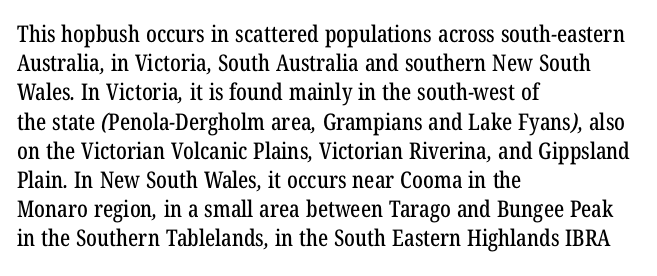
This rendering features lettering with no underline. Leading: standard. This rendering uses left alignment, leaving the right contour irregular. The passage shown has conventional tracking throughout.
